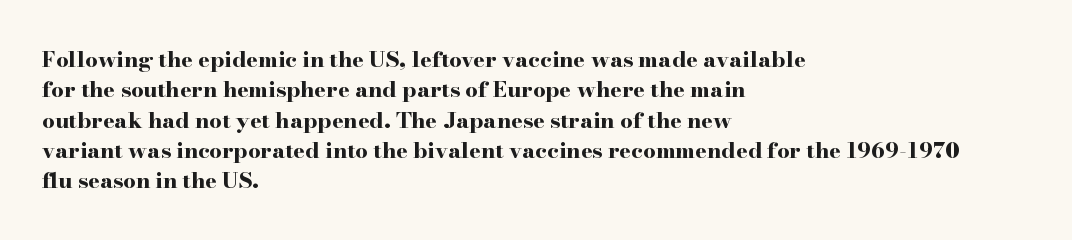
The paragraph shown leans on its left margin. The glyphs have the mass of a bold cut. How are the letters spaced? Ordinarily, with no added tracking. This sample uses an upright cut, with every glyph sitting square on the baseline.
